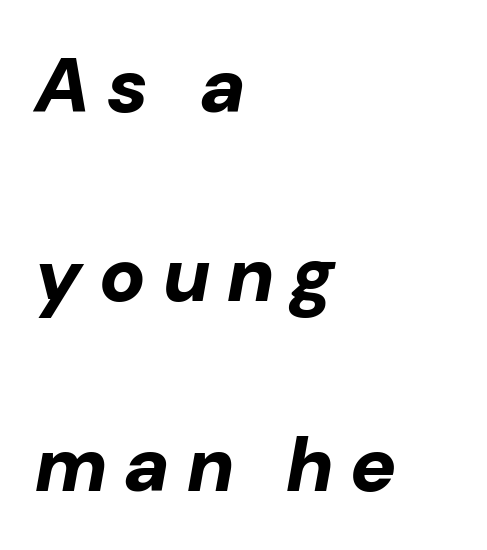
The image shows 77 px bold type, italic (leaning right); set left-aligned, loose line spacing (2.46x), unusually wide letter spacing (+0.22 em), not underlined; low stroke contrast and a medium x-height.
